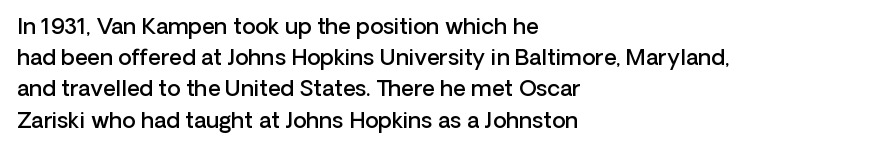
This is moderately heavy type, rendered in semibold. No extra tracking has been applied to these lines. Alignment: flush left. Leading matches the norm, producing a regular column.
